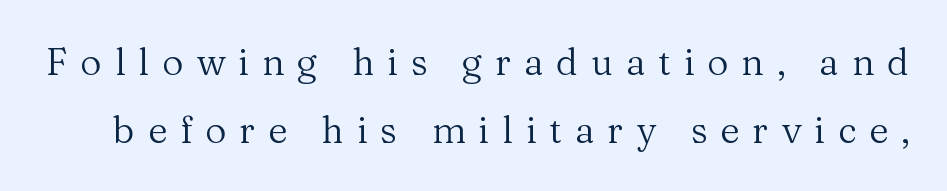
Note: serifs present on the glyphs. Is this a fixed-width face? No — the glyphs have proportional, varying widths. Check under the words: just untouched page. The strokes carry an ordinary text weight at most. If you drew a line through each stem, it would be perfectly vertical.
